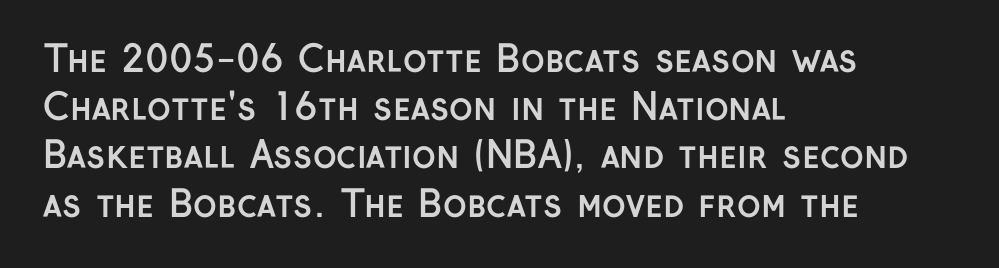
The image shows 36 px semibold sans-serif type, upright; set left-aligned, normal line spacing (1.34x), normal letter spacing, not underlined; low stroke contrast and a medium x-height.
